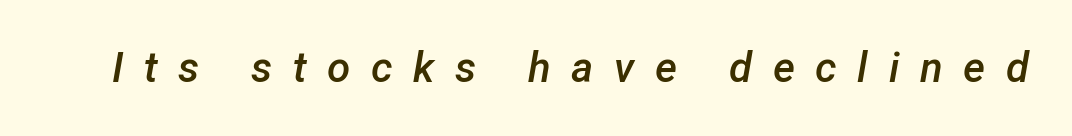
Q: Is the text bold? A: Semi-bold.
Q: Is the text italic (slanted)? A: Yes, it leans right by about 12 degrees.
Q: Is the text underlined? A: No.
Q: Is the spacing between letters normal or unusually wide? A: Unusually wide.
Q: Width (condensed, normal, or wide)? A: Normal.
Q: Stroke contrast? A: Low.
Q: x-height? A: Medium.
Q: Monospaced? A: No.
